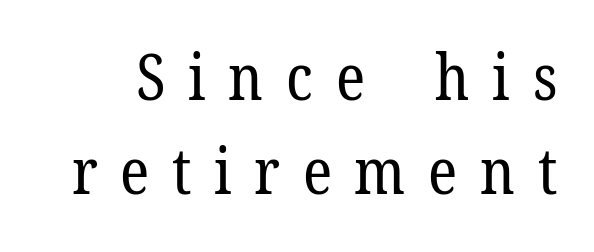
{"serif": "yes", "italic": "no", "bold": "no", "weight": "regular", "width": "normal", "stroke_contrast": "low", "x_height": "medium", "monospaced": "no", "underline": "no", "line_spacing": "normal", "line_spacing_ratio": 1.5, "letter_spacing": "wide", "letter_spacing_em": 0.36, "glyph_px": 63}
